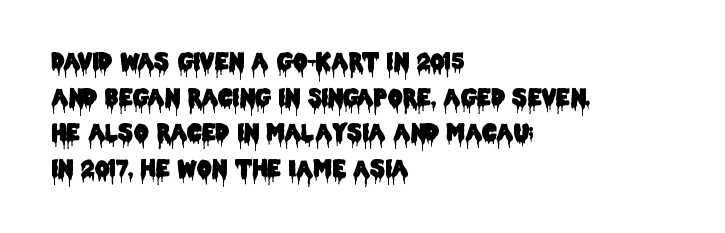
The image shows 23 px text type, upright; set left-aligned, normal line spacing (1.55x), normal letter spacing, not underlined.
